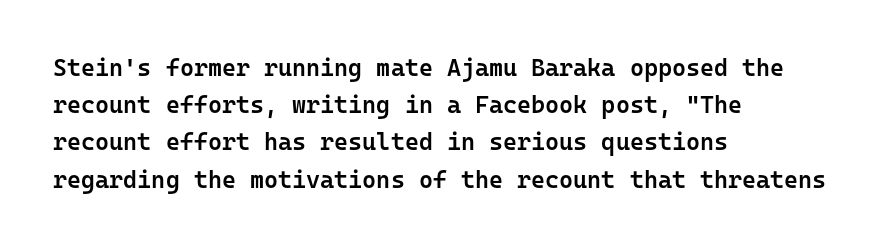
If you measured baseline to baseline, you'd find a middling distance. Summary of weight: moderately heavy, a semibold. Horizontal alignment here is leftward, the default for most running prose. Beneath every word, the page is bare.
